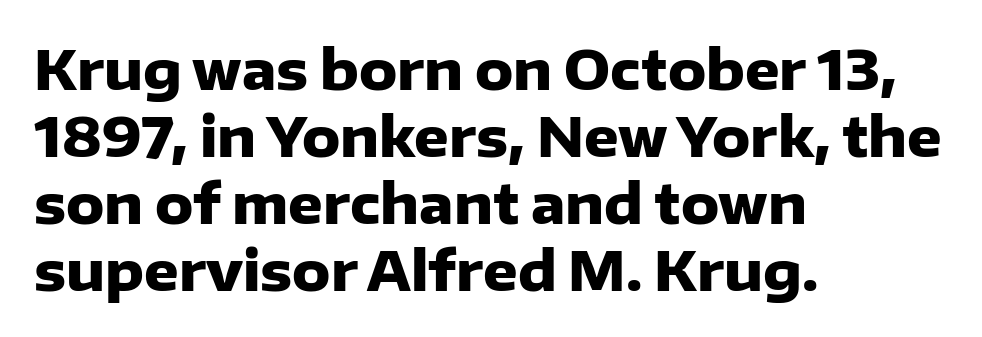
The ragged edge is on the right, which tells us the setting is flush left. A sans-serif font was chosen for this passage. Upright lettering throughout. Between one letter and the next there's only the usual sliver of space. Heavy-handed strokes throughout: this text is bold.
